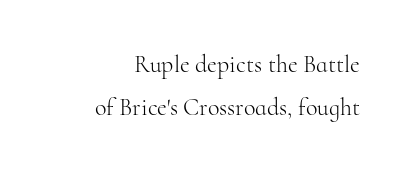
A roman cut, with each character standing at attention. You could call the tracking neutral — neither tight nor loose. This rendering features lettering with no underline. Weight: in the light-to-regular range.
